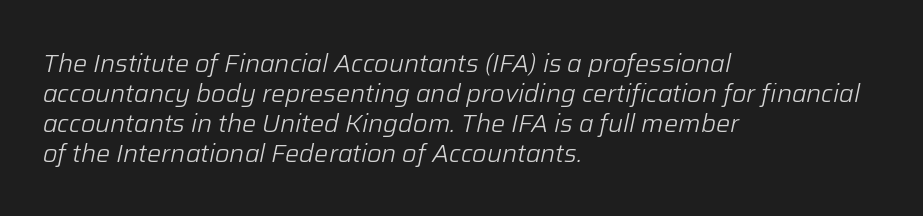
The text block is weighted toward the left margin, trailing off unevenly rightward. Nothing heavy about these letters — not bold at all. Observe the ordinary spacing: letters are neighbours, not strangers. A bare baseline throughout the passage. Yep, that's italic — everything's leaning.
